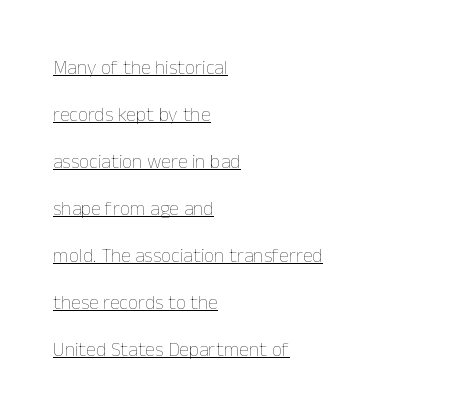
Q: Is the text bold? A: No.
Q: Is the text italic (slanted)? A: No, it is upright.
Q: Is the text underlined? A: Yes.
Q: How is the paragraph aligned? A: Left-aligned.
Q: Is the spacing between letters normal or unusually wide? A: Normal.
Q: Is the spacing between lines tight, normal or loose? A: Loose.
